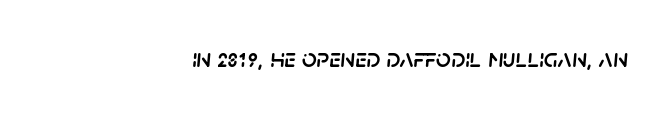
Q: Is the text italic (slanted)? A: Yes, it leans right by about 5 degrees.
Q: Is the text underlined? A: No.
Q: How is the paragraph aligned? A: Right-aligned.
Q: Is the spacing between letters normal or unusually wide? A: Normal.
